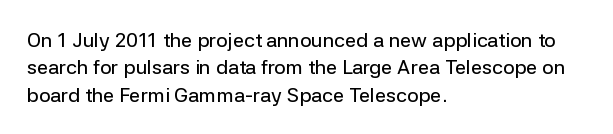
Q: Is the text italic (slanted)? A: No, it is upright.
Q: Is the text underlined? A: No.
Q: How is the paragraph aligned? A: Left-aligned.
Q: Is the spacing between letters normal or unusually wide? A: Normal.
Q: Is the spacing between lines tight, normal or loose? A: Normal.
